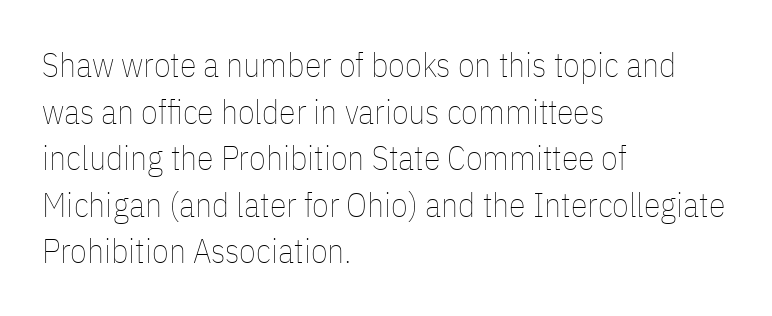
The image shows 34 px thin, condensed type, upright; set left-aligned, normal line spacing (1.37x), normal letter spacing, not underlined; low stroke contrast and a medium x-height.
